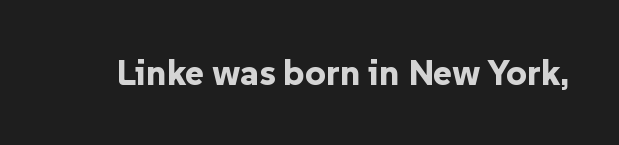
Q: Is the text bold? A: Yes.
Q: Is the text italic (slanted)? A: No, it is upright.
Q: Is the typeface a serif or a sans-serif typeface? A: Sans-serif.
Q: Is the text underlined? A: No.
Q: Is the spacing between letters normal or unusually wide? A: Normal.
Q: Width (condensed, normal, or wide)? A: Normal.
Q: Stroke contrast? A: Low.
Q: x-height? A: Medium.
Q: Monospaced? A: No.
